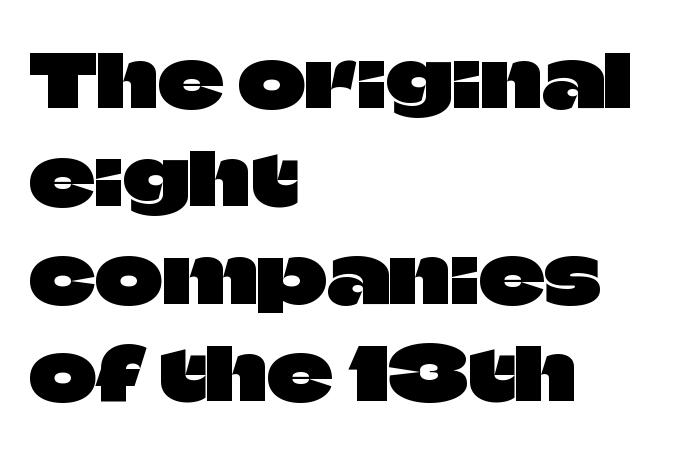
Q: Is the text italic (slanted)? A: No, it is upright.
Q: Is the typeface a serif or a sans-serif typeface? A: Sans-serif.
Q: Is the text underlined? A: No.
Q: How is the paragraph aligned? A: Left-aligned.
Q: Is the spacing between letters normal or unusually wide? A: Normal.
Q: Is the spacing between lines tight, normal or loose? A: Normal.
Q: Width (condensed, normal, or wide)? A: Normal.
Q: Stroke contrast? A: Low.
Q: x-height? A: Large.
Q: Monospaced? A: No.
